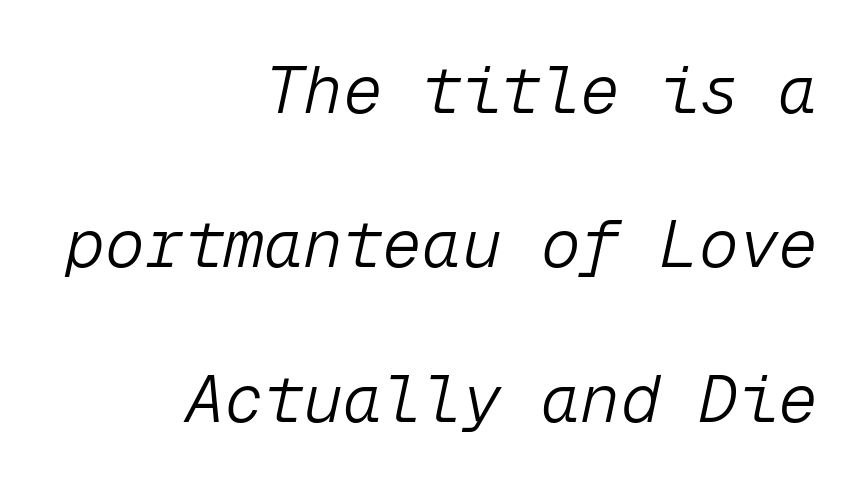
Q: Is the text bold? A: No.
Q: Is the text italic (slanted)? A: Yes, it leans right by about 12 degrees.
Q: Is the text underlined? A: No.
Q: How is the paragraph aligned? A: Right-aligned.
Q: Is the spacing between letters normal or unusually wide? A: Normal.
Q: Is the spacing between lines tight, normal or loose? A: Loose.
Q: Width (condensed, normal, or wide)? A: Normal.
Q: Stroke contrast? A: Low.
Q: x-height? A: Medium.
Q: Monospaced? A: Yes.
